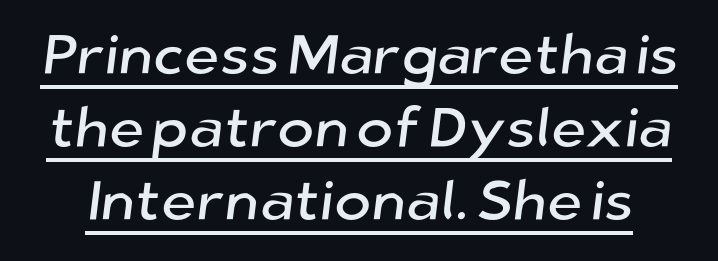
The image shows 56 px sans-serif type; set normal line spacing (1.3x), normal letter spacing, underlined; low stroke contrast and a medium x-height.
